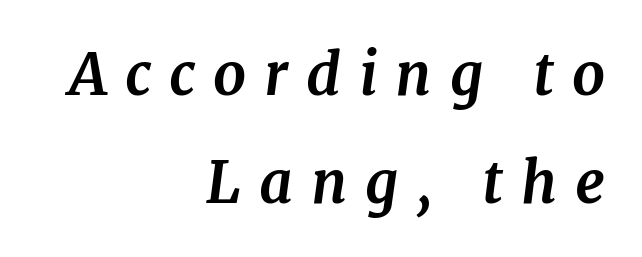
The font's italic variant was chosen for this text. Each glyph is drawn with heavy, bold strokes. Is the block centered? No — it sits flush against the right margin. Honestly, the letter spacing is so wide it's the main thing you notice. A clean baseline with only descenders dipping below it.
